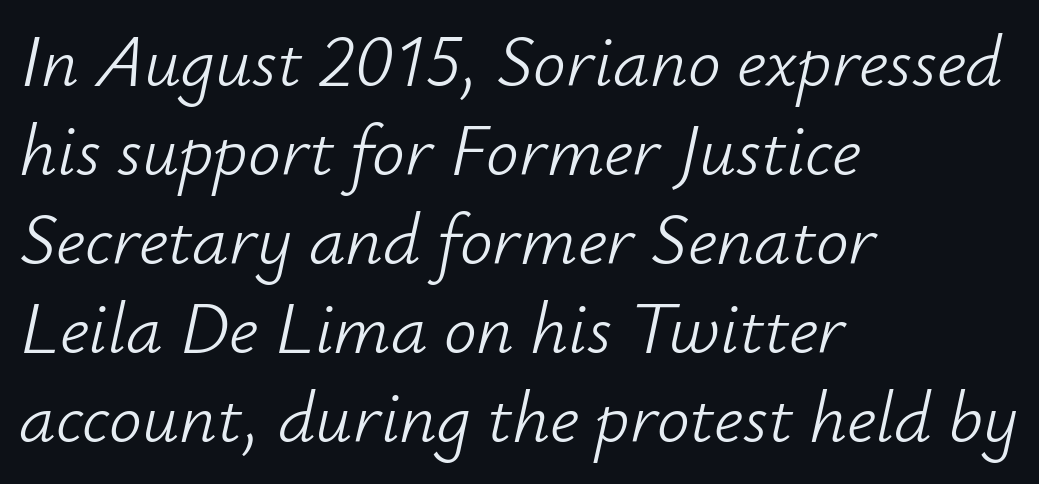
{"italic": "yes", "lean": "right", "slant_degrees": 12, "bold": "no", "weight": "light", "width": "normal", "stroke_contrast": "low", "x_height": "small", "monospaced": "no", "underline": "no", "align": "left", "line_spacing_ratio": 1.22, "letter_spacing": "normal", "letter_spacing_em": 0.0, "glyph_px": 73}
